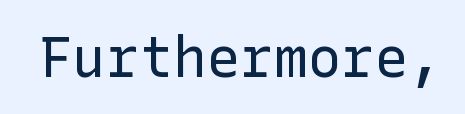
Q: Is the text bold? A: No.
Q: Is the text italic (slanted)? A: No, it is upright.
Q: Is the typeface a serif or a sans-serif typeface? A: Sans-serif.
Q: Is the text underlined? A: No.
Q: Is the spacing between letters normal or unusually wide? A: Normal.
Q: Width (condensed, normal, or wide)? A: Normal.
Q: Stroke contrast? A: Low.
Q: x-height? A: Medium.
